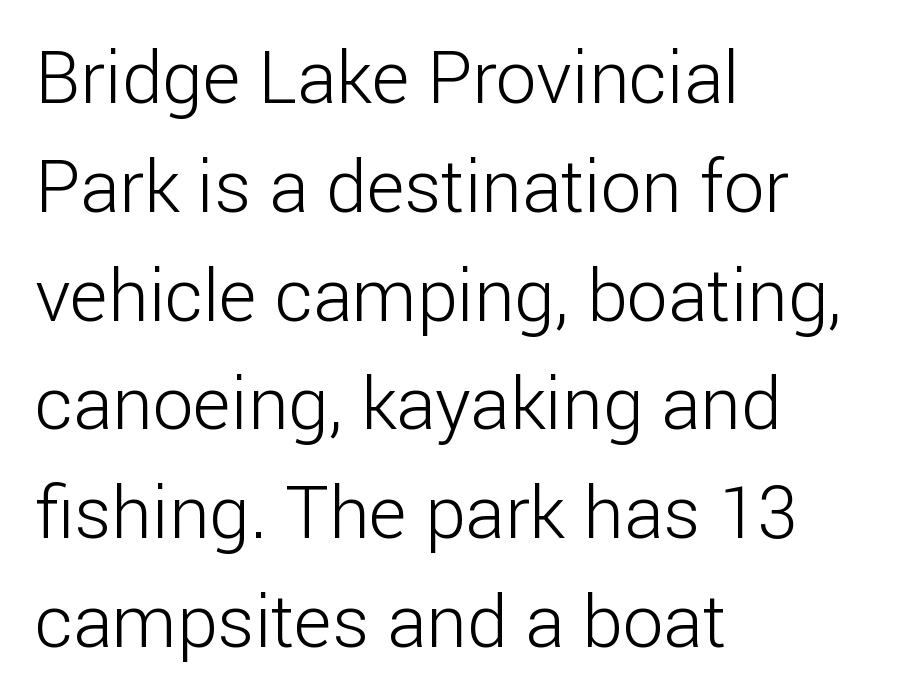
The font is comparable to plain body text, perhaps lighter. This sample uses an upright cut, with every glyph sitting square on the baseline. Summary of vertical rhythm: regular, with standard interline spacing. A typesetter would call this zero additional tracking. Plain, unruled lines of type. Looks like regular typesetting: each glyph gets only the width it needs.
